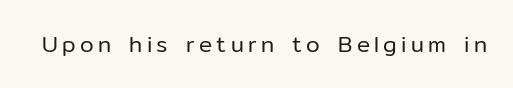
Q: Is the text bold? A: No.
Q: Is the text italic (slanted)? A: No, it is upright.
Q: Is the text underlined? A: No.
Q: Is the spacing between letters normal or unusually wide? A: Unusually wide.
